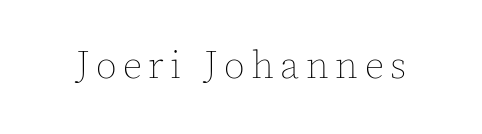
The image shows 38 px thin type, upright; set not underlined; a medium x-height.
